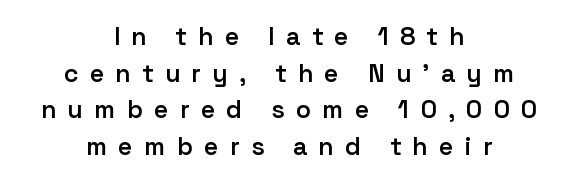
Q: Is the text bold? A: Semi-bold.
Q: Is the text italic (slanted)? A: No, it is upright.
Q: Is the text underlined? A: No.
Q: How is the paragraph aligned? A: Centered.
Q: Is the spacing between letters normal or unusually wide? A: Unusually wide.
Q: Is the spacing between lines tight, normal or loose? A: Normal.
